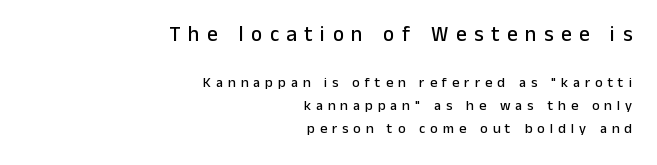
{"italic": "no", "underline": "no", "align": "right", "line_spacing": "normal", "line_spacing_ratio": 1.63, "letter_spacing": "wide", "letter_spacing_em": 0.36, "larger_block": "first", "size_ratio": 1.5, "glyph_px": 21}
